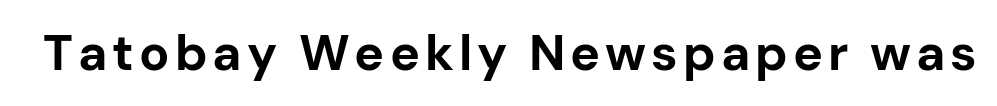
The image shows 50 px bold sans-serif type, upright; set not underlined; low stroke contrast and a medium x-height.
